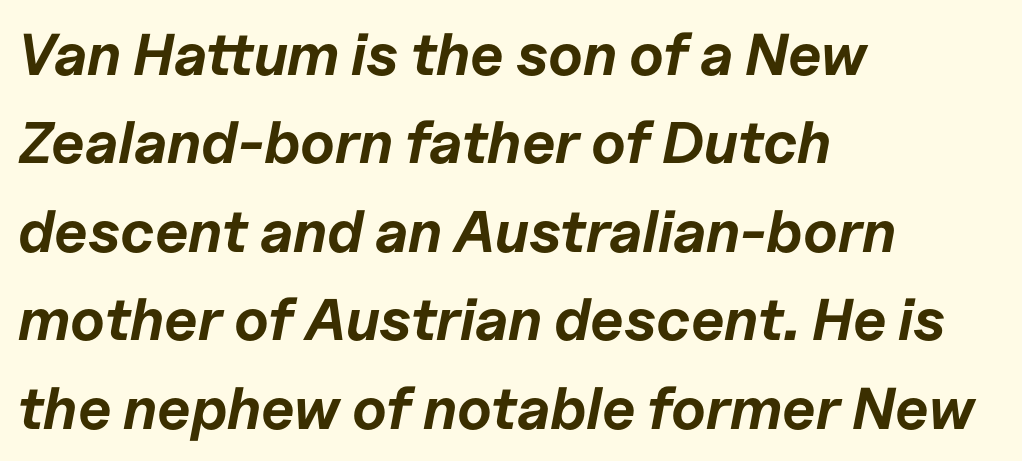
{"italic": "yes", "lean": "right", "slant_degrees": 11, "bold": "yes", "weight": "bold", "width": "normal", "stroke_contrast": "low", "x_height": "medium", "monospaced": "no", "underline": "no", "align": "left", "line_spacing": "normal", "line_spacing_ratio": 1.5, "letter_spacing": "normal", "letter_spacing_em": 0.0, "glyph_px": 59}
